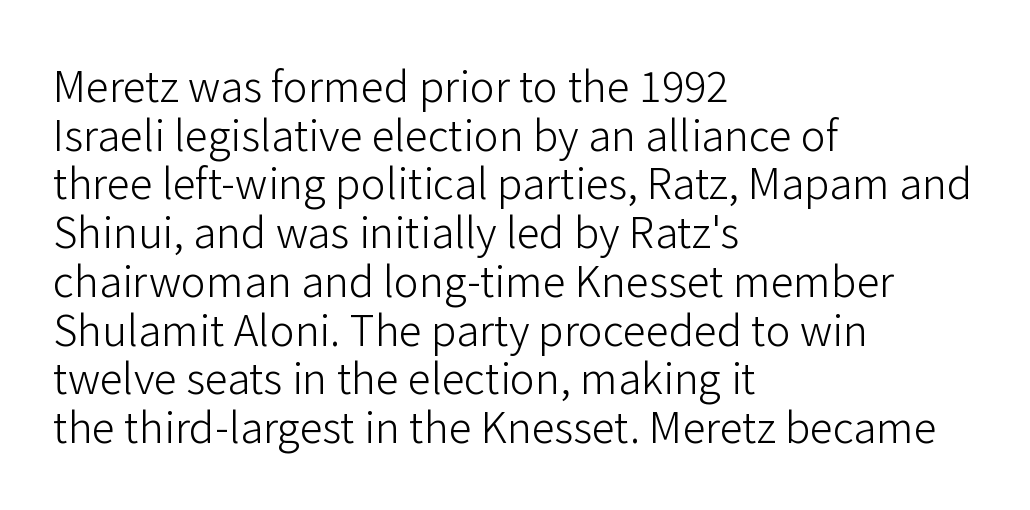
{"serif": "no", "italic": "no", "bold": "no", "weight": "light", "width": "normal", "stroke_contrast": "low", "x_height": "medium", "monospaced": "no", "underline": "no", "align": "left", "line_spacing_ratio": 1.16, "letter_spacing": "normal", "letter_spacing_em": 0.0, "glyph_px": 42}
